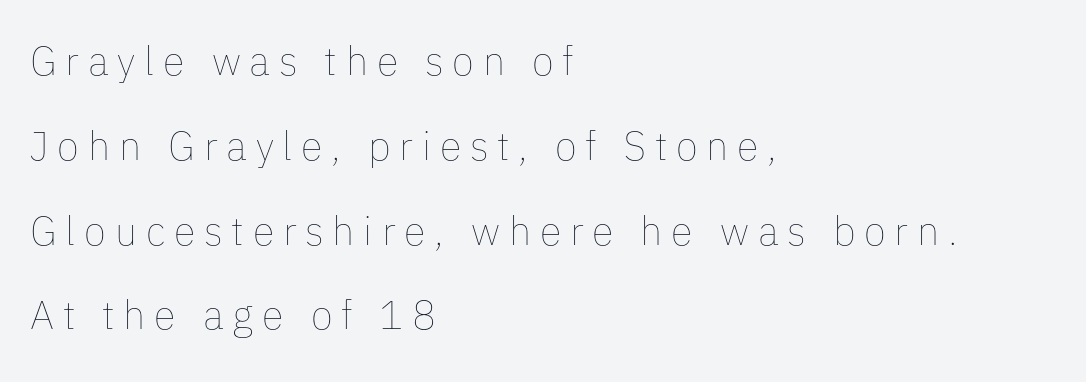
{"italic": "no", "bold": "no", "weight": "thin", "width": "normal", "stroke_contrast": "low", "x_height": "medium", "monospaced": "no", "underline": "no", "align": "left", "line_spacing": "loose", "line_spacing_ratio": 2.12, "letter_spacing": "wide", "letter_spacing_em": 0.22, "glyph_px": 40}
